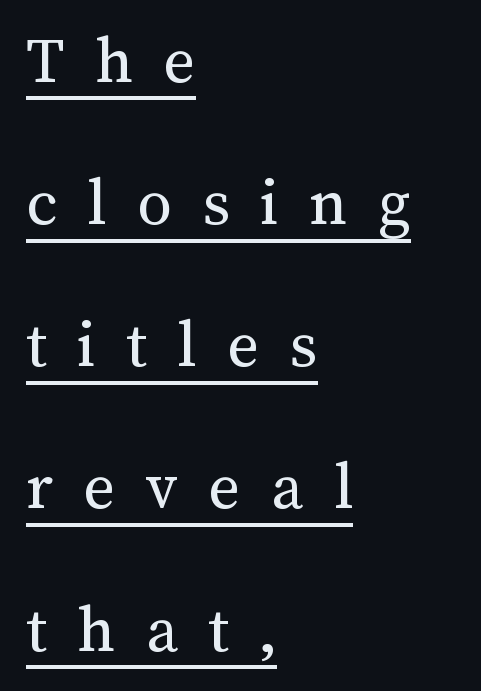
Q: Is the text bold? A: No.
Q: Is the text italic (slanted)? A: No, it is upright.
Q: Is the text underlined? A: Yes.
Q: How is the paragraph aligned? A: Left-aligned.
Q: Is the spacing between letters normal or unusually wide? A: Unusually wide.
Q: Is the spacing between lines tight, normal or loose? A: Loose.
Q: Width (condensed, normal, or wide)? A: Normal.
Q: Stroke contrast? A: Medium.
Q: x-height? A: Medium.
Q: Monospaced? A: No.
